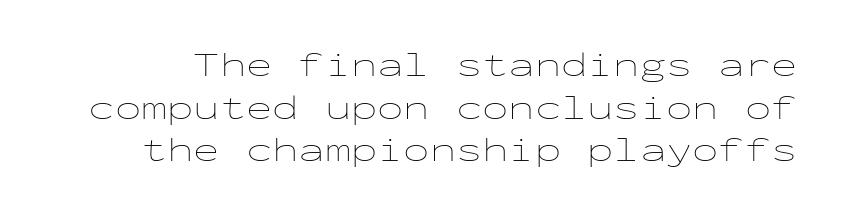
{"italic": "no", "bold": "no", "weight": "thin", "width": "wide", "stroke_contrast": "low", "x_height": "medium", "monospaced": "yes", "underline": "no", "line_spacing_ratio": 1.22, "letter_spacing": "normal", "letter_spacing_em": 0.0, "glyph_px": 35}
